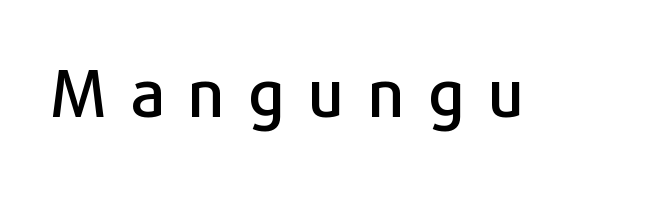
Display-style spreading of the glyphs; the letterfit is very open. Unlike italic type, these characters show no tilt at all. Spacing verdict: proportional, widths tailored to each character. Unmarked baselines from the first word to the last. To sum up the face: it is a sans, with no serifs.
